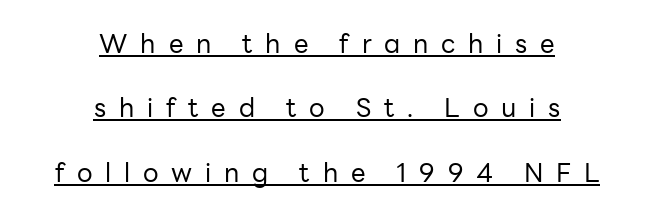
{"italic": "no", "bold": "no", "underline": "yes", "align": "center", "line_spacing": "loose", "line_spacing_ratio": 2.48, "letter_spacing": "wide", "letter_spacing_em": 0.49, "glyph_px": 26}
